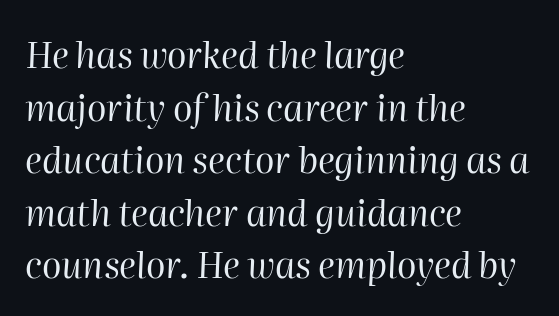
Unbolded letterforms with no extra heft. Normally led — the rows are evenly, conventionally spaced. Has an underline been added? It has not. The typography opts for an oblique posture over an upright one.
